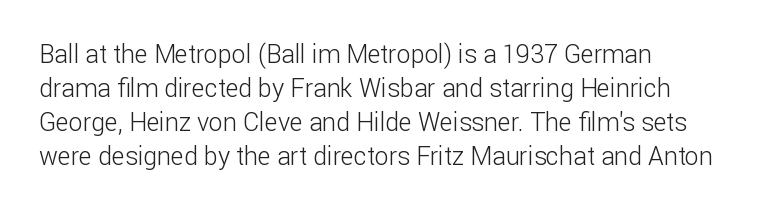
The space between consecutive lines is moderate. This reads as an unemphasized weight, regular at the heaviest. The lettering stays uniformly vertical, giving the passage a roman look. The rendering keeps characters at their native spacing. The foot of each line stays bare and open.
